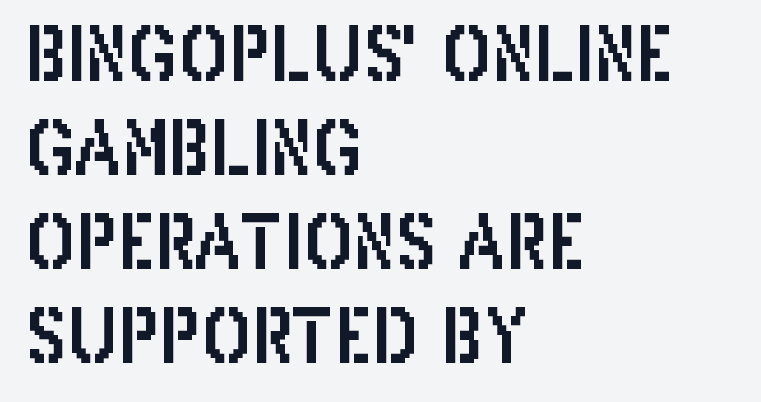
{"serif": "no", "italic": "no", "width": "condensed", "stroke_contrast": "low", "x_height": "large", "monospaced": "no", "underline": "no", "align": "left", "line_spacing": "normal", "line_spacing_ratio": 1.27, "letter_spacing": "normal", "letter_spacing_em": 0.0, "glyph_px": 74}
